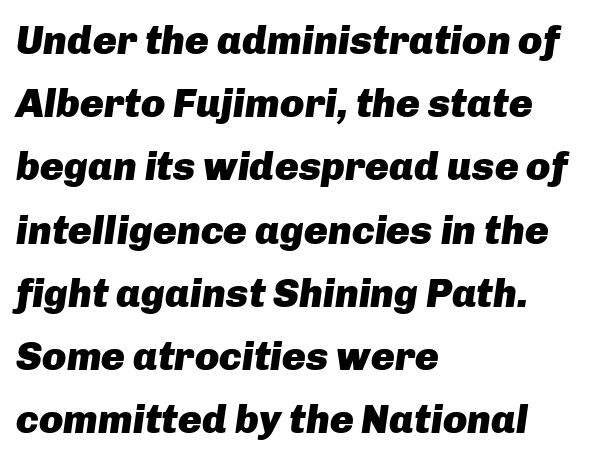
{"italic": "yes", "lean": "right", "slant_degrees": 8, "bold": "yes", "weight": "heavy", "width": "normal", "stroke_contrast": "low", "x_height": "medium", "monospaced": "no", "underline": "no", "align": "left", "line_spacing": "normal", "line_spacing_ratio": 1.58, "letter_spacing": "normal", "letter_spacing_em": 0.0, "glyph_px": 40}
